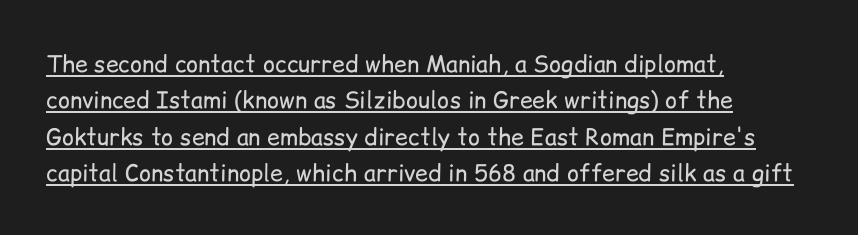
Q: Is the text bold? A: No.
Q: Is the text italic (slanted)? A: No, it is upright.
Q: Is the text underlined? A: Yes.
Q: How is the paragraph aligned? A: Left-aligned.
Q: Is the spacing between letters normal or unusually wide? A: Normal.
Q: Is the spacing between lines tight, normal or loose? A: Normal.
